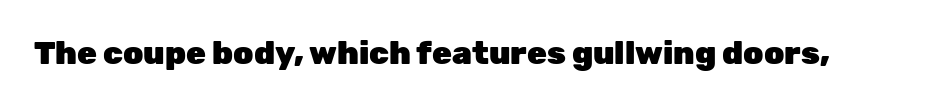
Q: Is the text bold? A: Yes.
Q: Is the text italic (slanted)? A: No, it is upright.
Q: Is the typeface a serif or a sans-serif typeface? A: Sans-serif.
Q: Is the text underlined? A: No.
Q: Is the spacing between letters normal or unusually wide? A: Normal.
Q: Width (condensed, normal, or wide)? A: Normal.
Q: Stroke contrast? A: Low.
Q: x-height? A: Medium.
Q: Monospaced? A: No.
